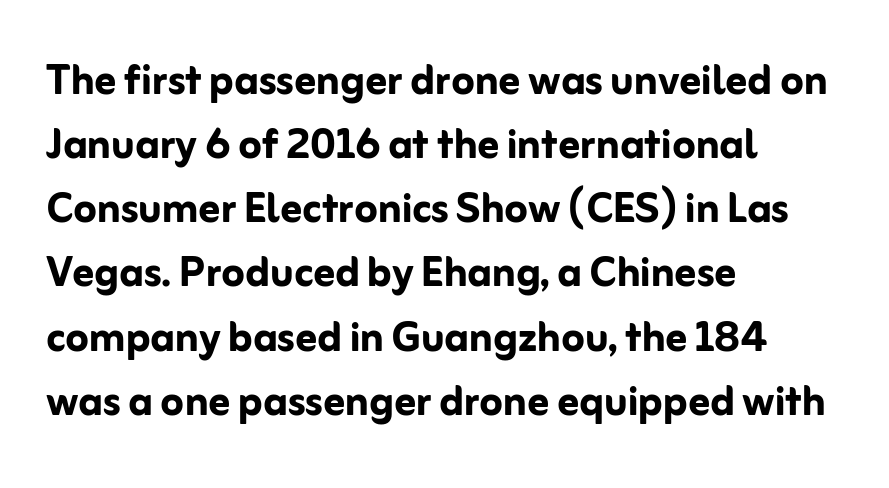
Q: Is the text bold? A: Yes.
Q: Is the text italic (slanted)? A: No, it is upright.
Q: Is the typeface a serif or a sans-serif typeface? A: Sans-serif.
Q: Is the text underlined? A: No.
Q: How is the paragraph aligned? A: Left-aligned.
Q: Is the spacing between letters normal or unusually wide? A: Normal.
Q: Width (condensed, normal, or wide)? A: Normal.
Q: Stroke contrast? A: Low.
Q: x-height? A: Medium.
Q: Monospaced? A: No.
